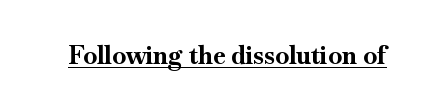
Q: Is the text bold? A: Yes.
Q: Is the text italic (slanted)? A: No, it is upright.
Q: Is the text underlined? A: Yes.
Q: Is the spacing between letters normal or unusually wide? A: Normal.
